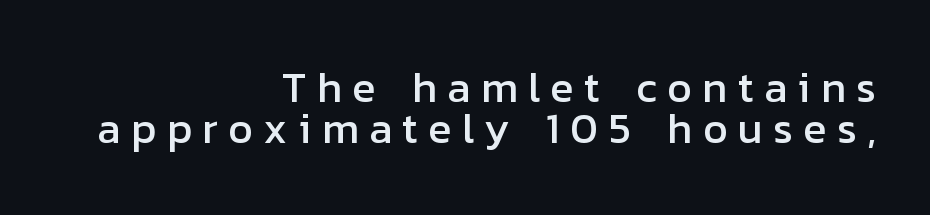
The face used here is proportionally spaced, like ordinary book or web type. The type family on display is of the sans-serif kind. Typeset ragged left — the right edge is the straight one. Each new line begins almost immediately beneath the previous one.
